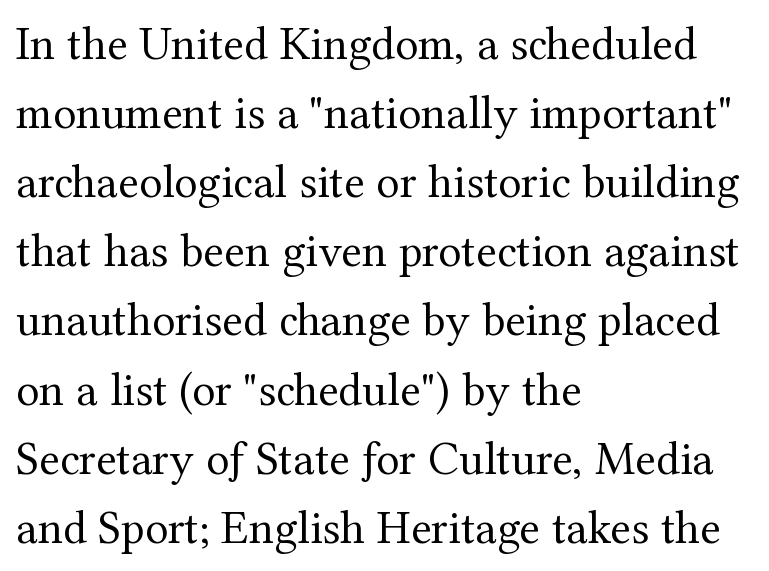
The image shows 48 px regular-weight serif type, upright; set left-aligned, normal line spacing (1.44x), normal letter spacing, not underlined; medium stroke contrast and a medium x-height.
